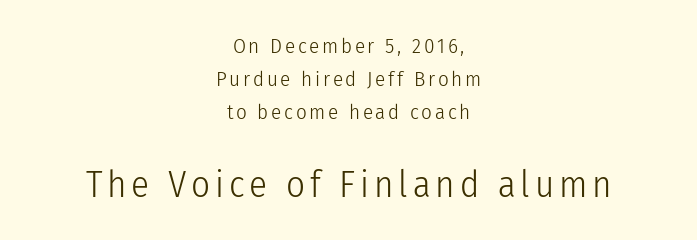
Summary of vertical rhythm: regular, with standard interline spacing. Nope, not italic — everything's standing straight. The specimen omits any rule beneath the text block's lines. The face used here is a sans, in the tradition of grotesques and geometrics. Layout note: lines centered. Is this a heavy cut? Hardly; it is regular or lighter.
